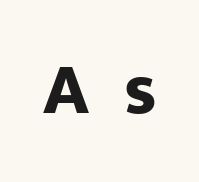
Q: Is the text bold? A: Yes.
Q: Is the text italic (slanted)? A: No, it is upright.
Q: Is the typeface a serif or a sans-serif typeface? A: Sans-serif.
Q: Is the text underlined? A: No.
Q: Is the spacing between letters normal or unusually wide? A: Unusually wide.
Q: Width (condensed, normal, or wide)? A: Normal.
Q: Stroke contrast? A: Low.
Q: x-height? A: Medium.
Q: Monospaced? A: No.
